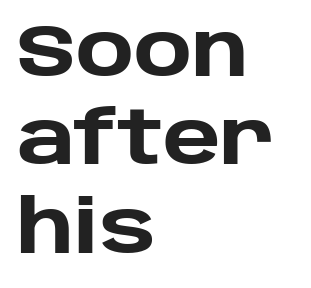
Q: Is the text bold? A: Yes.
Q: Is the text italic (slanted)? A: No, it is upright.
Q: Is the typeface a serif or a sans-serif typeface? A: Sans-serif.
Q: Is the text underlined? A: No.
Q: How is the paragraph aligned? A: Left-aligned.
Q: Is the spacing between letters normal or unusually wide? A: Normal.
Q: Width (condensed, normal, or wide)? A: Normal.
Q: Stroke contrast? A: Low.
Q: x-height? A: Large.
Q: Monospaced? A: No.
